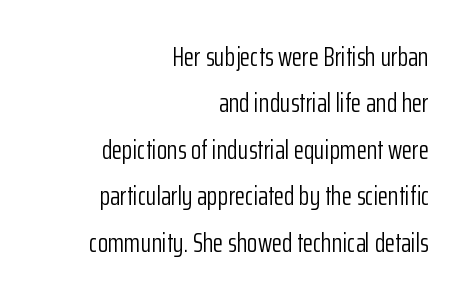
The font sits on the lighter half of the weight spectrum, regular included. Does the copy run flush right? Yes — the right margin is perfectly even. When letters stand straight like this, we call the style roman or upright. The glyphs are unaccompanied by any horizontal stroke below them. You could call the tracking neutral — neither tight nor loose.
